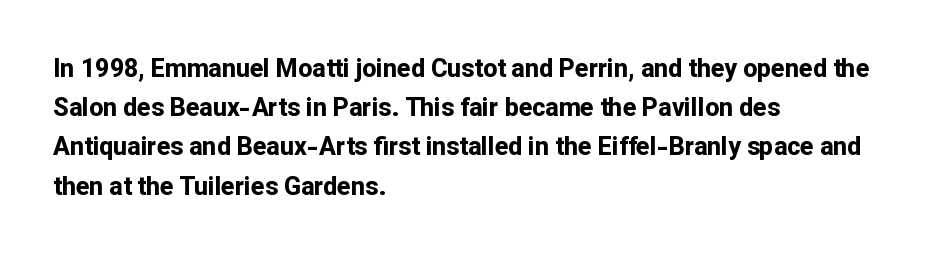
Q: Is the text bold? A: Yes.
Q: Is the text italic (slanted)? A: No, it is upright.
Q: Is the text underlined? A: No.
Q: How is the paragraph aligned? A: Left-aligned.
Q: Is the spacing between letters normal or unusually wide? A: Normal.
Q: Is the spacing between lines tight, normal or loose? A: Normal.
